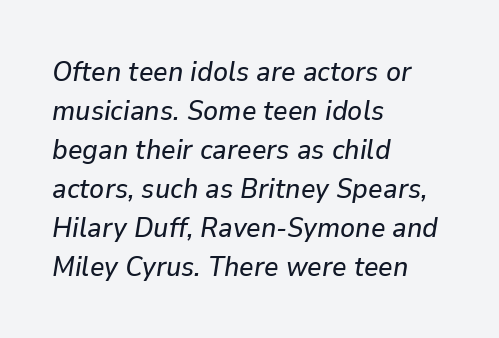
The image shows 28 px text type, italic (leaning right); set left-aligned, normal line spacing (1.39x), normal letter spacing, not underlined; low stroke contrast and a medium x-height.
